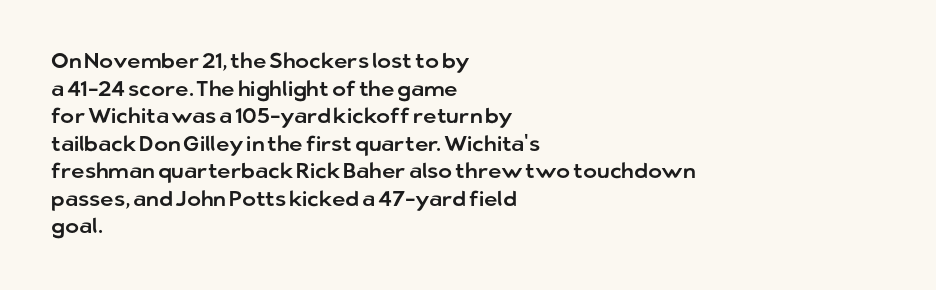
Line starts are locked; line ends wander. Leading matches the norm, producing a regular column. Characters remain perfectly vertical along every line. The area under the type is left untouched. Caption: standard tracking, unaltered.
